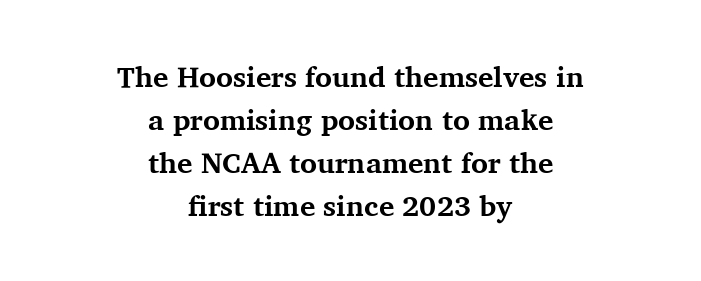
Q: Is the text bold? A: Yes.
Q: Is the text italic (slanted)? A: No, it is upright.
Q: Is the typeface a serif or a sans-serif typeface? A: Serif.
Q: Is the text underlined? A: No.
Q: How is the paragraph aligned? A: Centered.
Q: Is the spacing between letters normal or unusually wide? A: Normal.
Q: Is the spacing between lines tight, normal or loose? A: Normal.
Q: Width (condensed, normal, or wide)? A: Normal.
Q: Stroke contrast? A: Medium.
Q: x-height? A: Medium.
Q: Monospaced? A: No.
